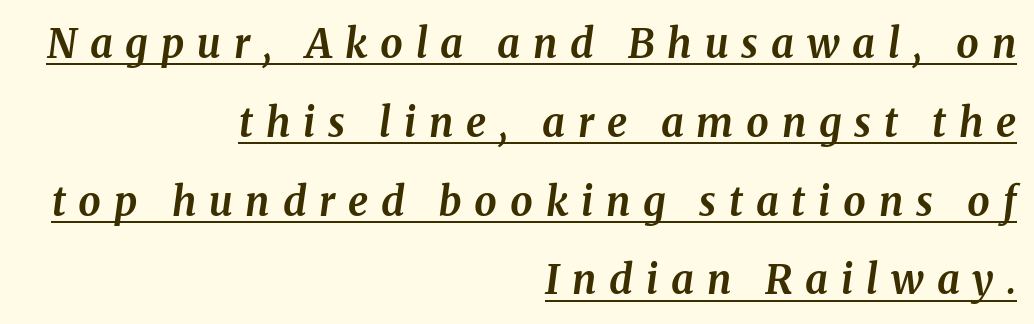
{"italic": "yes", "lean": "right", "slant_degrees": 8, "bold": "yes", "weight": "bold", "width": "normal", "stroke_contrast": "medium", "x_height": "medium", "monospaced": "no", "underline": "yes", "align": "right", "line_spacing": "loose", "line_spacing_ratio": 1.97, "letter_spacing": "wide", "letter_spacing_em": 0.32, "glyph_px": 40}
